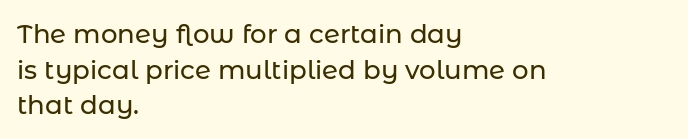
Compared with a centered layout, this one pins lines to the left instead. These lines were composed using upright roman letters. The type is set solid horizontally, with unmodified tracking. Vertical spacing — default. A bare baseline throughout the passage.
